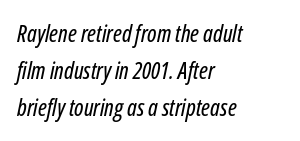
The space between consecutive lines is moderate. Inter-character spacing is left at the font's built-in metrics. The font's italic variant was chosen for this text. The space directly below the letters is spotless. This rendering uses left alignment, leaving the right contour irregular.
